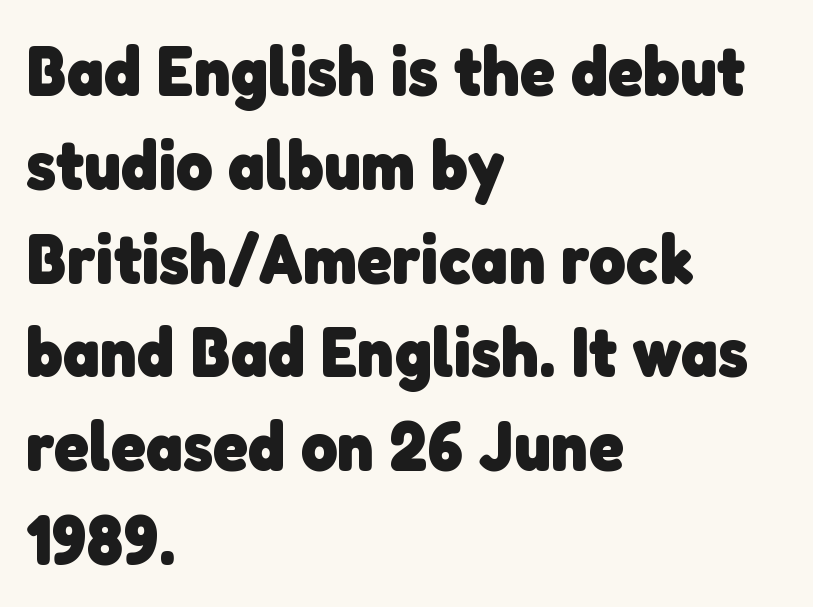
{"serif": "no", "bold": "yes", "weight": "heavy", "width": "normal", "stroke_contrast": "low", "x_height": "medium", "monospaced": "no", "underline": "no", "align": "left", "line_spacing": "normal", "line_spacing_ratio": 1.34, "letter_spacing": "normal", "letter_spacing_em": 0.0, "glyph_px": 70}
